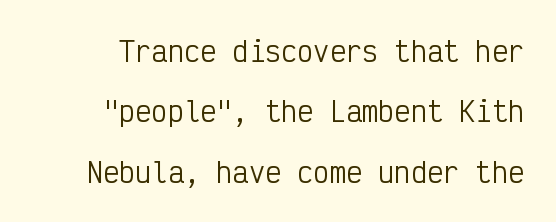
Q: Is the text bold? A: No.
Q: Is the text italic (slanted)? A: No, it is upright.
Q: Is the text underlined? A: No.
Q: Is the spacing between letters normal or unusually wide? A: Normal.
Q: Is the spacing between lines tight, normal or loose? A: Loose.
